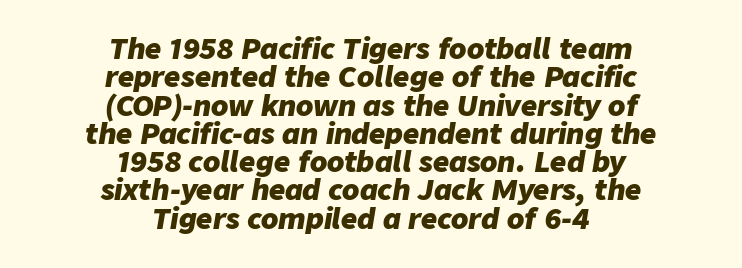
{"italic": "yes", "lean": "right", "slant_degrees": 9, "bold": "yes", "weight": "heavy", "width": "normal", "stroke_contrast": "low", "x_height": "medium", "monospaced": "no", "underline": "no", "align": "center", "line_spacing": "tight", "line_spacing_ratio": 1.01, "letter_spacing": "normal", "letter_spacing_em": 0.0, "glyph_px": 28}
